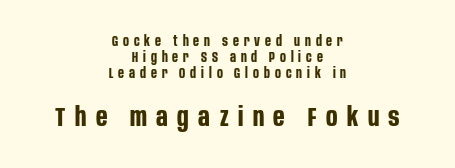
This rendering features lettering with no underline. The compositor balanced each line on the midline. Is there any slant? The stems are plumb. Typographic density is high because the face is bold.
